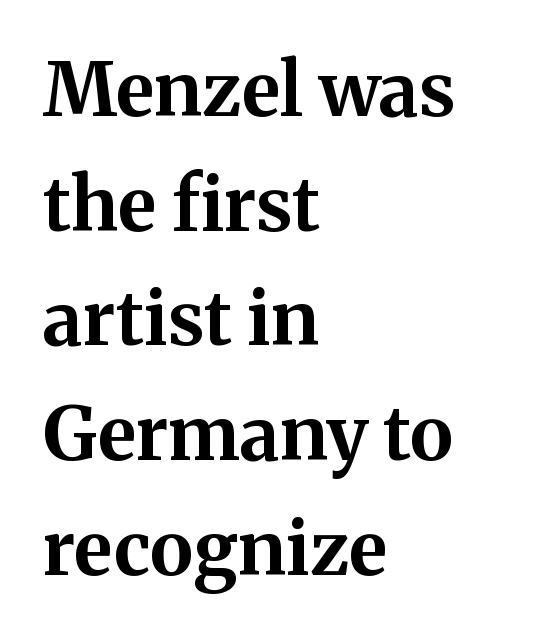
Q: Is the text bold? A: Yes.
Q: Is the text italic (slanted)? A: No, it is upright.
Q: Is the typeface a serif or a sans-serif typeface? A: Serif.
Q: Is the text underlined? A: No.
Q: How is the paragraph aligned? A: Left-aligned.
Q: Is the spacing between letters normal or unusually wide? A: Normal.
Q: Is the spacing between lines tight, normal or loose? A: Normal.
Q: Width (condensed, normal, or wide)? A: Normal.
Q: Stroke contrast? A: Medium.
Q: x-height? A: Medium.
Q: Monospaced? A: No.
